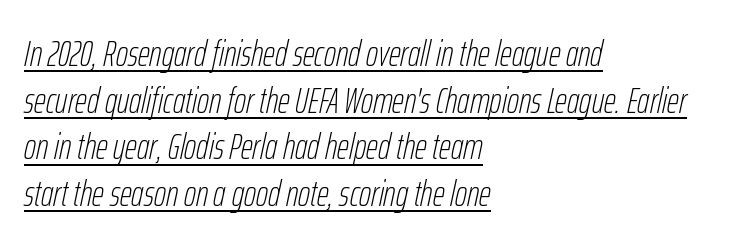
This sample uses an oblique cut, with every glyph tilted off the vertical. You can see a thin bar hugging the bottom of the glyphs. Character widths vary here, with narrow letters taking less room than wide ones. Bold? No — there's no thickening of the strokes.
